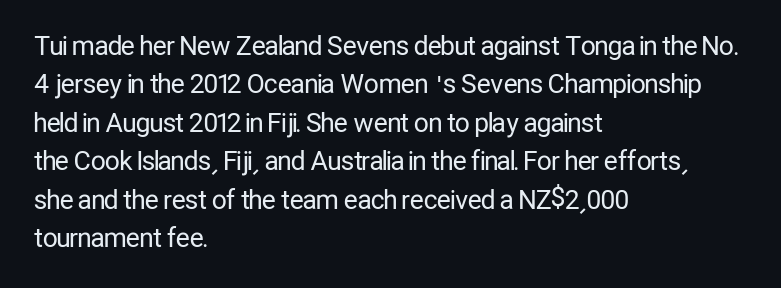
{"italic": "no", "bold": "no", "underline": "no", "align": "left", "line_spacing": "normal", "line_spacing_ratio": 1.48, "letter_spacing": "normal", "letter_spacing_em": 0.0, "glyph_px": 26}
